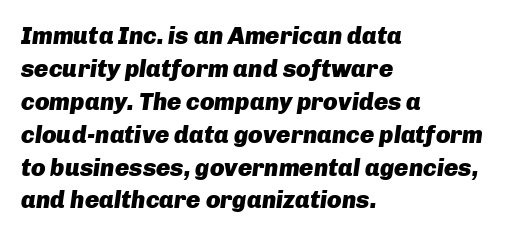
Where is the straight margin? On the left. How heavy is the stroke? Heavy — this is a bold. Notice how the stems are inclined rather than vertical — that's the hallmark of italics. The glyphs are unaccompanied by any horizontal stroke below them. The block of text has a typical density, with ordinary space between rows.
